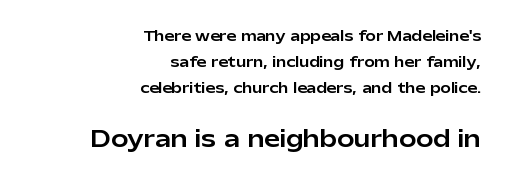
Only glyphs here, with clear space below each row. Nothing unusual about the tracking: characters are spaced as the font intends. Every row of glyphs terminates at an identical x-position on the right. Upright lettering throughout.
